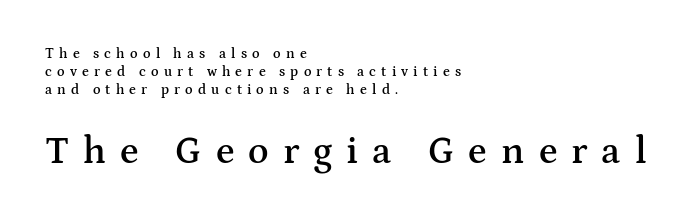
Q: Is the text bold? A: Semi-bold.
Q: Is the text italic (slanted)? A: No, it is upright.
Q: Is the typeface a serif or a sans-serif typeface? A: Serif.
Q: Is the text underlined? A: No.
Q: How is the paragraph aligned? A: Left-aligned.
Q: Is the spacing between letters normal or unusually wide? A: Unusually wide.
Q: Is the spacing between lines tight, normal or loose? A: Normal.
Q: Which block of text is set in a larger size, the first (top) or the second (bottom)? A: The second (bottom) one.
Q: Width (condensed, normal, or wide)? A: Wide.
Q: Stroke contrast? A: Medium.
Q: x-height? A: Medium.
Q: Monospaced? A: No.
